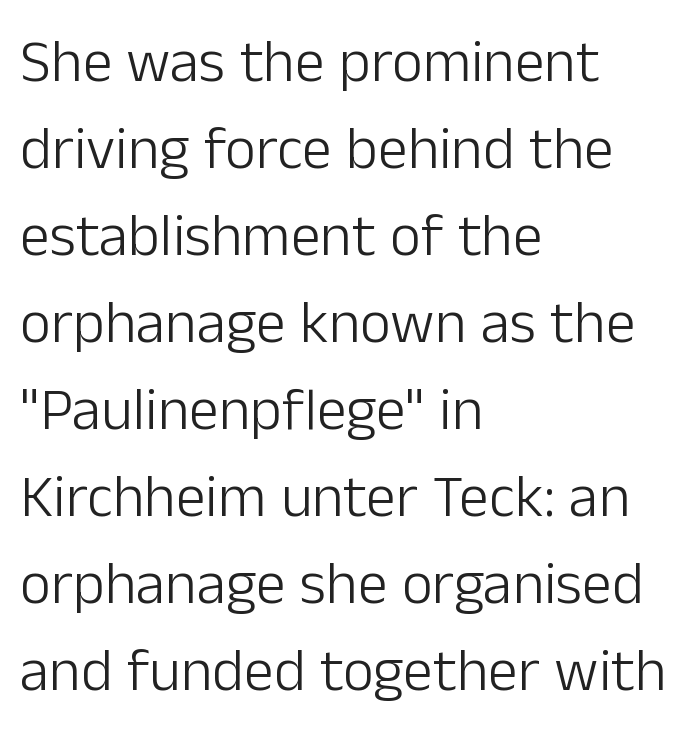
Observe the absence of serifs on each vertical stroke in this sample. Spacing verdict: proportional, widths tailored to each character. The typesetting does not lean heavy: it is not bold. The type sits square on the baseline with zero lean.
